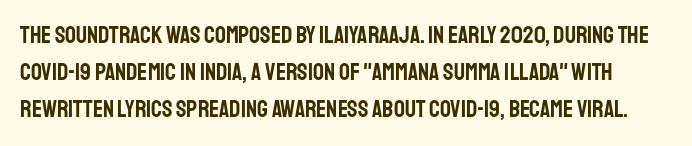
Check under the words: just untouched page. Notice how the stems are strictly vertical — no italics here. The gaps between neighbouring characters are ordinary and unremarkable. Vertical spacing — default.
